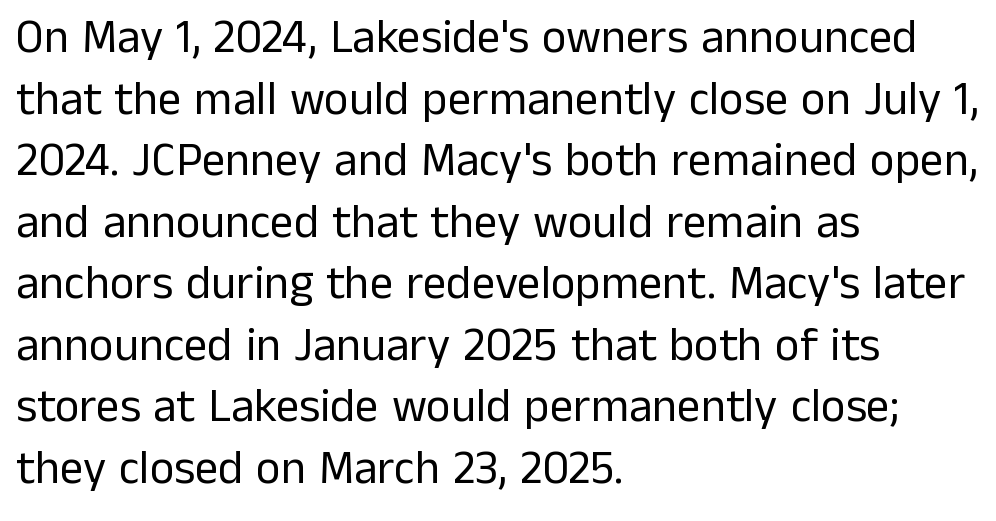
The rendering uses natural spacing where letterforms have individual widths. The axis of the letterforms is exactly vertical. A light-to-regular cut is what we see here. A normal amount of white space separates one row of letters from the next. Nothing unusual about the tracking: characters are spaced as the font intends.
